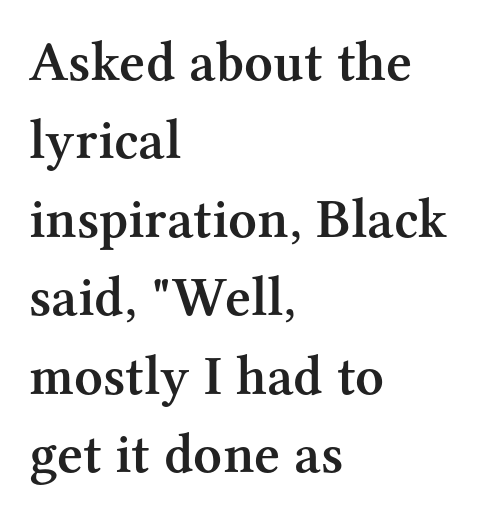
The letters advance in unequal steps, a hallmark of proportional type. The letterforms sit shoulder to shoulder at normal distance. The lettering holds an erect, upright posture throughout. Horizontally, the lines are justified to the leading edge only.
